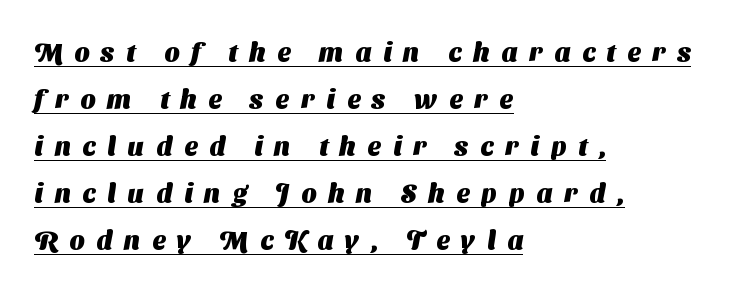
{"bold": "yes", "underline": "yes", "align": "left", "line_spacing_ratio": 1.81, "letter_spacing": "wide", "letter_spacing_em": 0.46, "glyph_px": 26}
